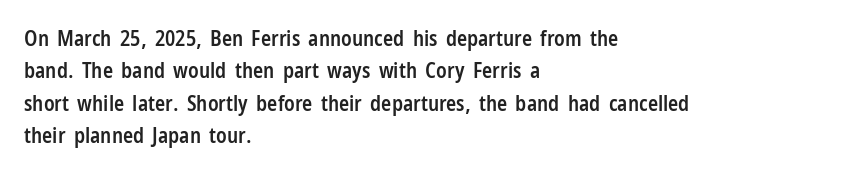
Italic? Not at all — the glyphs are vertical. Visually the block forms a straight wall on the left and a jagged coastline on the right. The horizontal fit of the characters is conventional and even. No word sits above an underline.
